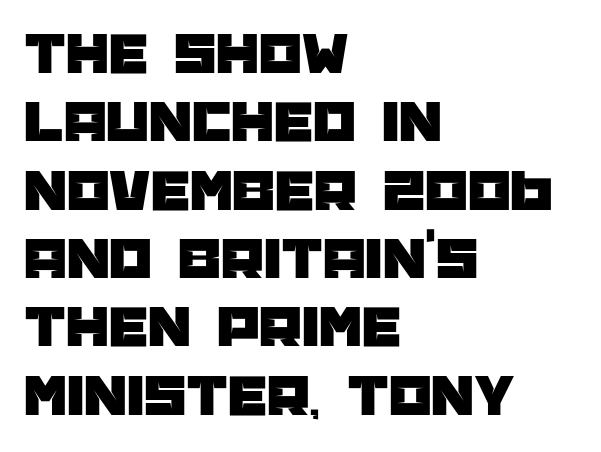
The image shows 61 px sans-serif type, upright; set left-aligned, tight line spacing (1.12x), normal letter spacing, not underlined; low stroke contrast and a large x-height.
